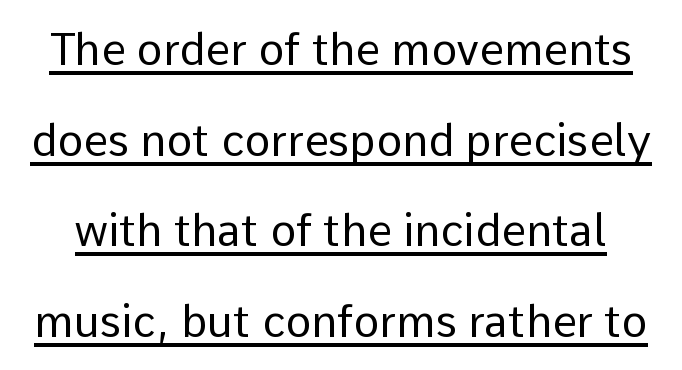
Q: Is the text bold? A: No.
Q: Is the text italic (slanted)? A: No, it is upright.
Q: Is the typeface a serif or a sans-serif typeface? A: Sans-serif.
Q: Is the text underlined? A: Yes.
Q: Is the spacing between letters normal or unusually wide? A: Normal.
Q: Is the spacing between lines tight, normal or loose? A: Loose.
Q: Width (condensed, normal, or wide)? A: Normal.
Q: Stroke contrast? A: Low.
Q: x-height? A: Medium.
Q: Monospaced? A: No.
